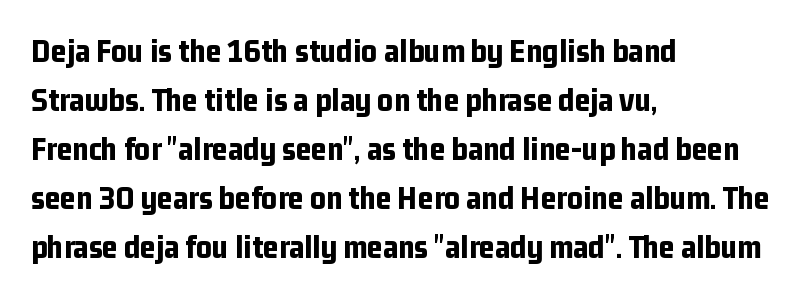
Q: Is the text bold? A: Yes.
Q: Is the text italic (slanted)? A: No, it is upright.
Q: Is the typeface a serif or a sans-serif typeface? A: Sans-serif.
Q: Is the text underlined? A: No.
Q: How is the paragraph aligned? A: Left-aligned.
Q: Is the spacing between letters normal or unusually wide? A: Normal.
Q: Is the spacing between lines tight, normal or loose? A: Normal.
Q: Width (condensed, normal, or wide)? A: Condensed.
Q: Stroke contrast? A: Low.
Q: x-height? A: Medium.
Q: Monospaced? A: No.
